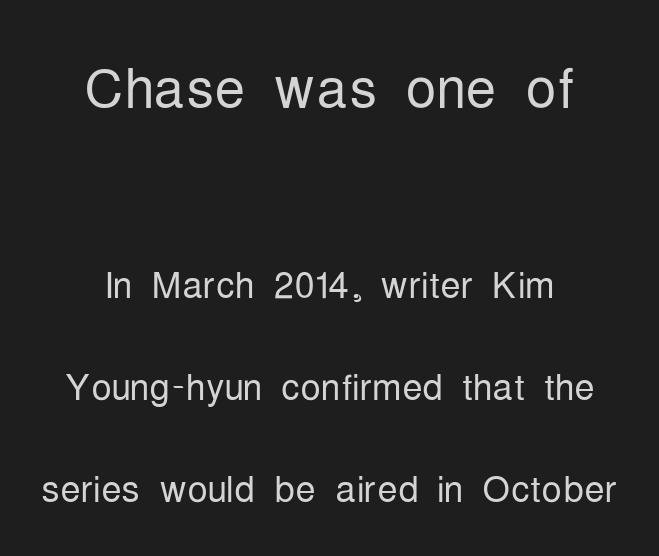
Stems and bowls with no extra thickness — not bold. Does the leading feel generous? Absolutely, it's lavish. No extra tracking has been applied to these lines. Is there any slant? The stems are plumb. The letters carry no serifs — their stems end cleanly without finishing strokes. Visually the block forms a symmetrical silhouette, jagged on both flanks.
